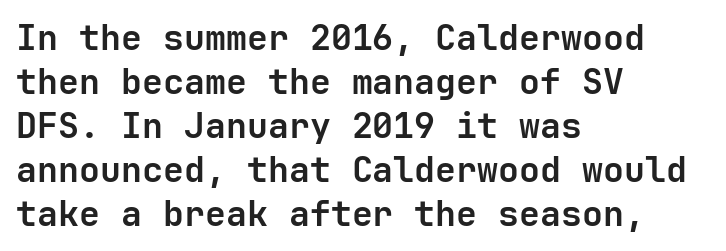
The font family rendered here belongs to the sans-serif group. Underlining? Definitely not there. Which margin do the lines hug? The left one — the right edge is uneven. This is heavy type, rendered in bold. This is the regular roman posture of the typeface. The designer left line spacing at the default.
